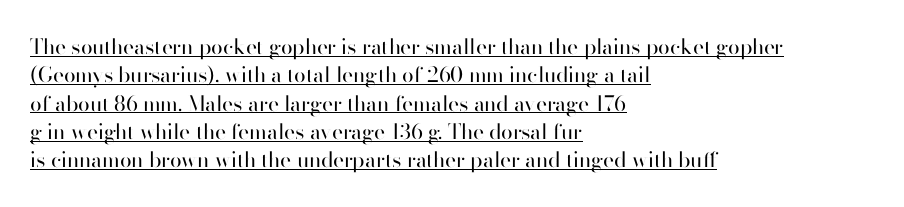
{"italic": "no", "bold": "no", "underline": "yes", "align": "left", "line_spacing": "normal", "line_spacing_ratio": 1.35, "letter_spacing": "normal", "letter_spacing_em": 0.0, "glyph_px": 21}
